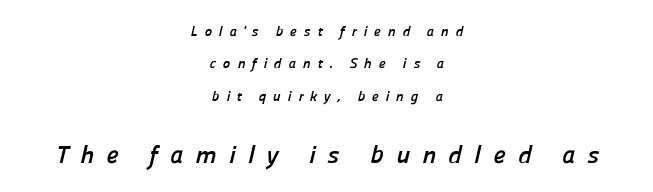
{"bold": "yes", "underline": "no", "align": "center", "line_spacing": "loose", "line_spacing_ratio": 2.32, "letter_spacing": "wide", "letter_spacing_em": 0.49, "larger_block": "second", "size_ratio": 1.79, "glyph_px": 25}
